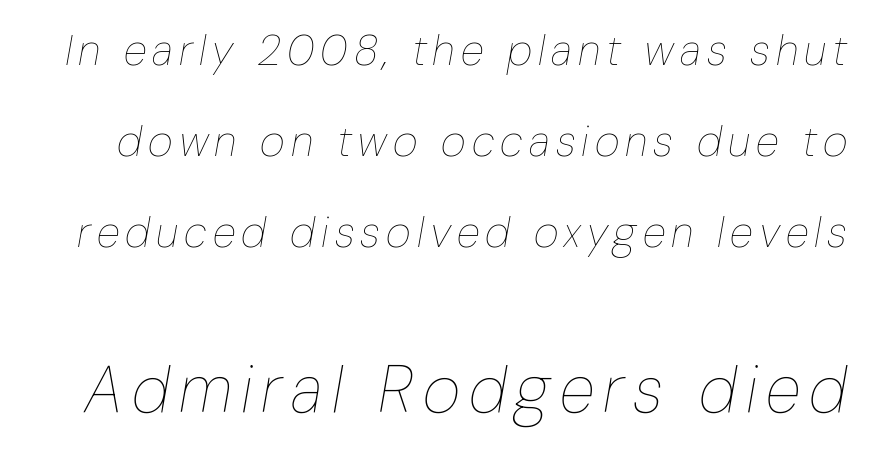
The image shows 65 px thin, condensed type, italic (leaning right); set loose line spacing (2.12x), not underlined; the second (bottom) block is 1.51x larger; low stroke contrast and a medium x-height.
